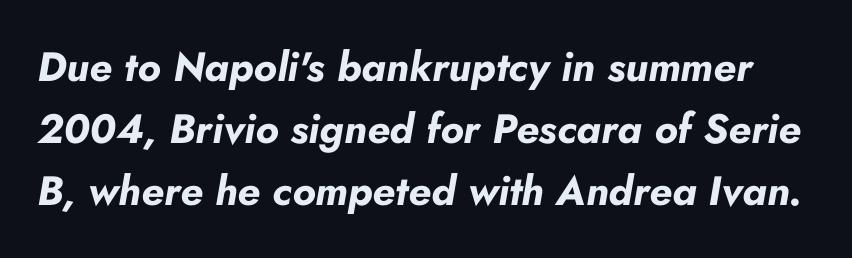
{"italic": "yes", "lean": "right", "slant_degrees": 10, "bold": "yes", "weight": "bold", "width": "normal", "stroke_contrast": "low", "x_height": "small", "monospaced": "no", "underline": "no", "line_spacing": "normal", "line_spacing_ratio": 1.51, "letter_spacing": "normal", "letter_spacing_em": 0.0, "glyph_px": 41}
